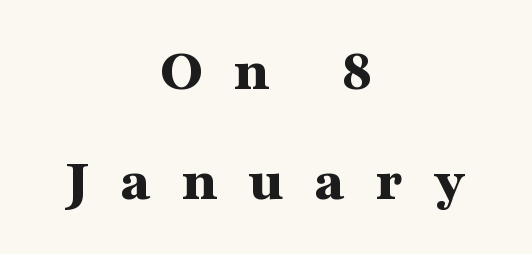
This is roman type, the default non-slanted kind. The rag falls on both sides of this text block equally. Is this a sans? No — the strokes have serifs. The tracking jumps out immediately: characters are airy and widely separated. You'd pick this weight for a headline — it's a proper bold. These lines are rendered in a variable-pitch font.
